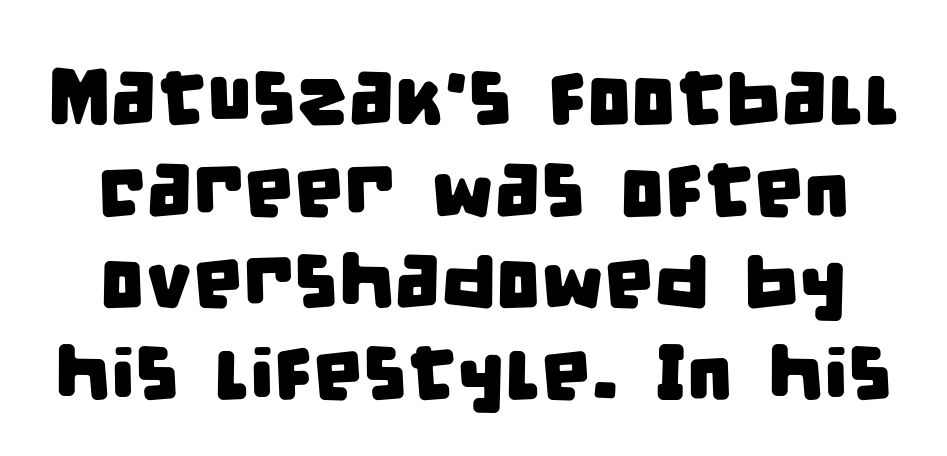
The image shows 79 px condensed sans-serif type; set centered, line spacing 1.16x, normal letter spacing, not underlined; low stroke contrast and a large x-height.
